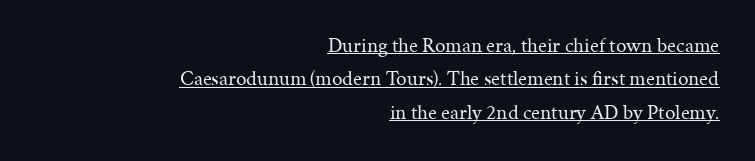
{"italic": "no", "bold": "no", "underline": "yes", "align": "right", "line_spacing": "normal", "line_spacing_ratio": 1.59, "letter_spacing": "normal", "letter_spacing_em": 0.0, "glyph_px": 21}
